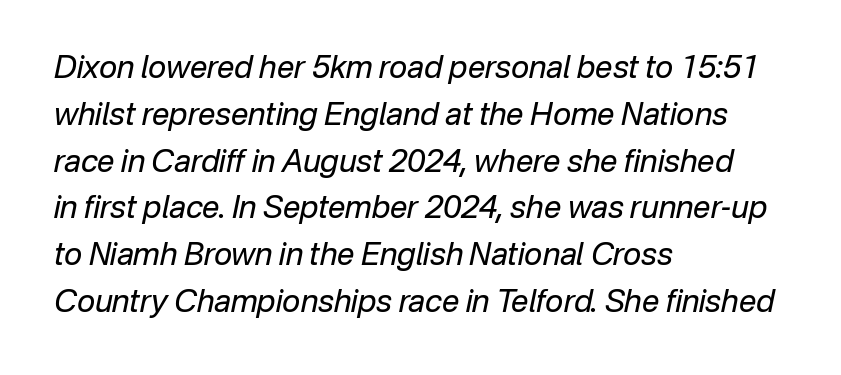
{"italic": "yes", "lean": "right", "slant_degrees": 12, "bold": "no", "weight": "regular", "width": "normal", "stroke_contrast": "low", "x_height": "medium", "monospaced": "no", "underline": "no", "align": "left", "line_spacing": "normal", "line_spacing_ratio": 1.51, "letter_spacing": "normal", "letter_spacing_em": 0.0, "glyph_px": 31}
